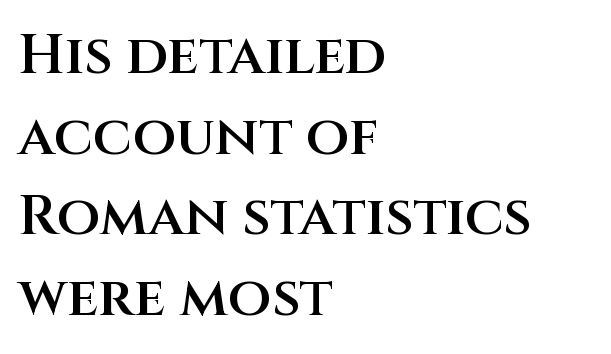
{"serif": "no", "italic": "no", "bold": "semi", "weight": "semibold", "width": "normal", "stroke_contrast": "medium", "x_height": "large", "monospaced": "no", "underline": "no", "align": "left", "line_spacing": "normal", "line_spacing_ratio": 1.44, "letter_spacing": "normal", "letter_spacing_em": 0.0, "glyph_px": 56}
